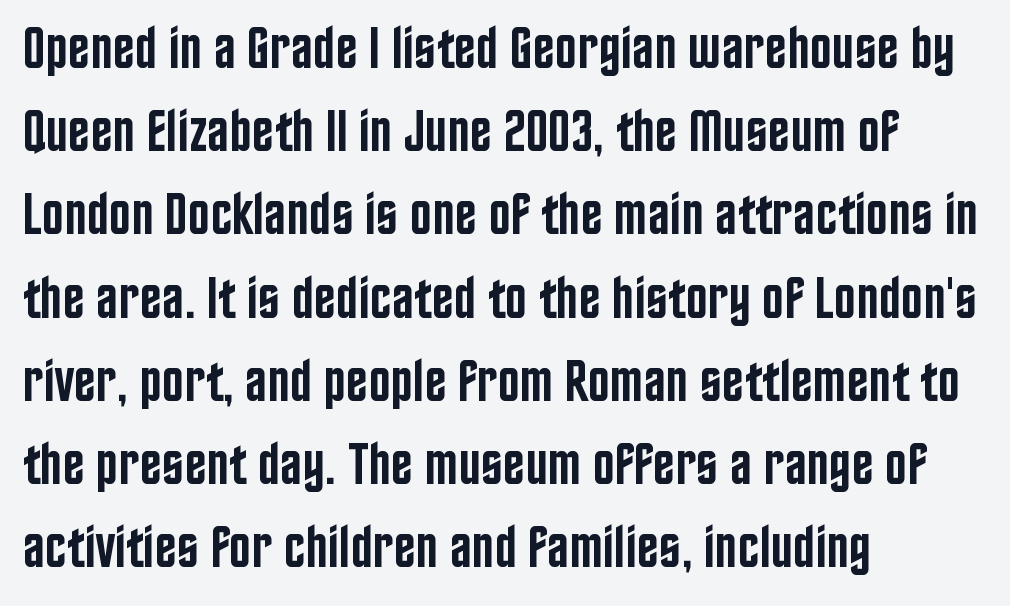
Q: Is the text bold? A: Semi-bold.
Q: Is the text italic (slanted)? A: No, it is upright.
Q: Is the typeface a serif or a sans-serif typeface? A: Sans-serif.
Q: Is the text underlined? A: No.
Q: How is the paragraph aligned? A: Left-aligned.
Q: Is the spacing between letters normal or unusually wide? A: Normal.
Q: Is the spacing between lines tight, normal or loose? A: Normal.
Q: Width (condensed, normal, or wide)? A: Condensed.
Q: Stroke contrast? A: Low.
Q: x-height? A: Large.
Q: Monospaced? A: No.
